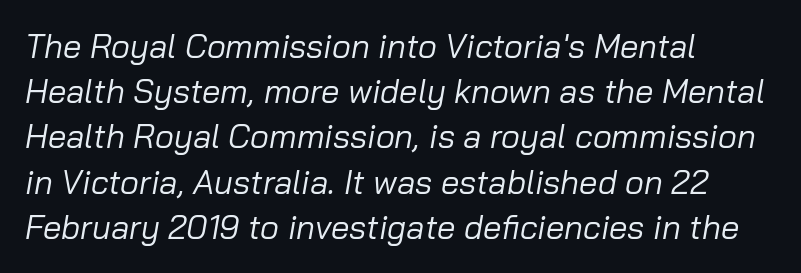
In terms of leading, this rendering sits right in the middle. Inter-character spacing is left at the font's built-in metrics. This is oblique type, the kind used for emphasis or titles. Has an underline been added? It has not.
